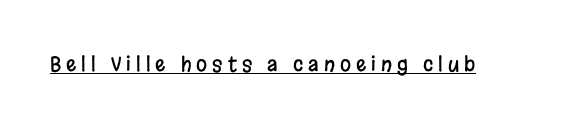
Q: Is the text italic (slanted)? A: No, it is upright.
Q: Is the text underlined? A: Yes.
Q: Is the spacing between letters normal or unusually wide? A: Unusually wide.
